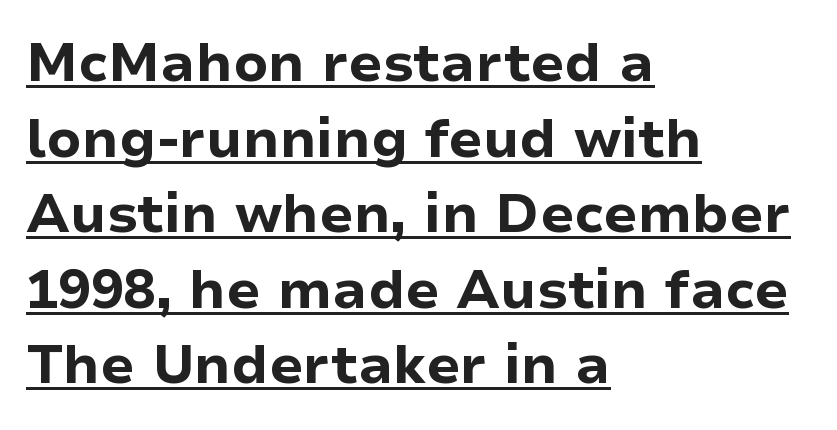
Compared with an ordinary text face, these strokes are far heavier — a full bold. Ordinary non-slanted type is in use. Each letter keeps its own natural width here, so spacing adapts to shape. Which margin do the lines hug? The left one — the right edge is uneven. These lines sit exactly where default settings would place them.
